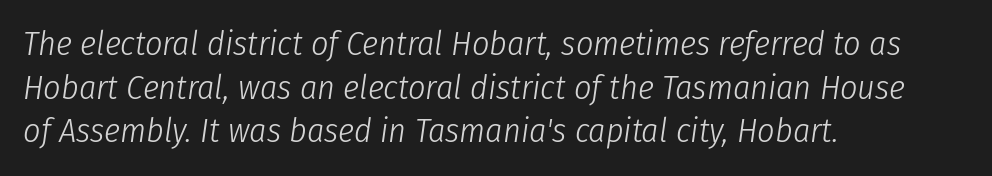
The image shows 34 px light, condensed type, italic (leaning right); set left-aligned, normal line spacing (1.28x), normal letter spacing, not underlined; low stroke contrast and a medium x-height.
